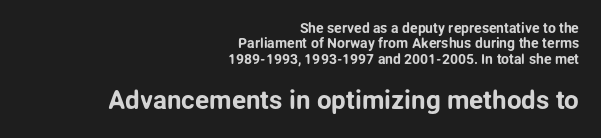
The image shows 26 px text type, upright; set right-aligned, tight line spacing (1.09x), normal letter spacing, not underlined; the second (bottom) block is 1.86x larger.
